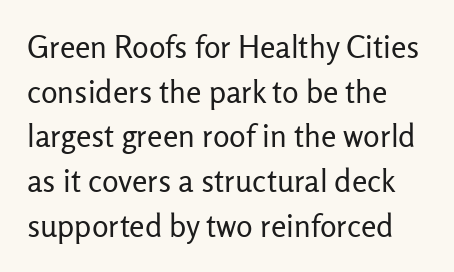
The image shows 31 px regular-weight sans-serif type, upright; set normal line spacing (1.44x), normal letter spacing, not underlined; low stroke contrast and a medium x-height.
